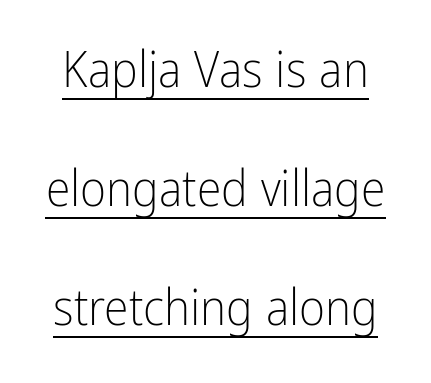
Q: Is the text bold? A: No.
Q: Is the text italic (slanted)? A: No, it is upright.
Q: Is the typeface a serif or a sans-serif typeface? A: Sans-serif.
Q: Is the text underlined? A: Yes.
Q: Is the spacing between letters normal or unusually wide? A: Normal.
Q: Is the spacing between lines tight, normal or loose? A: Loose.
Q: Width (condensed, normal, or wide)? A: Condensed.
Q: Stroke contrast? A: Low.
Q: x-height? A: Medium.
Q: Monospaced? A: No.
